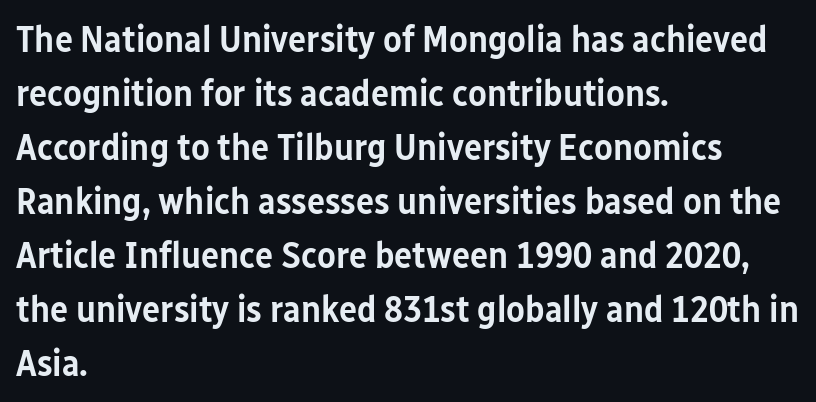
The image shows 38 px semibold, condensed sans-serif type, upright; set left-aligned, normal line spacing (1.42x), normal letter spacing, not underlined; low stroke contrast and a medium x-height.
